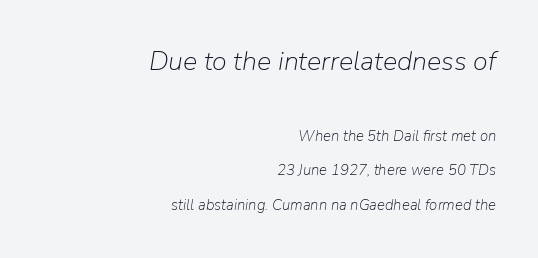
{"italic": "yes", "lean": "right", "slant_degrees": 9, "bold": "no", "underline": "no", "align": "right", "line_spacing": "loose", "line_spacing_ratio": 2.28, "letter_spacing": "normal", "letter_spacing_em": 0.0, "larger_block": "first", "size_ratio": 1.8, "glyph_px": 27}
